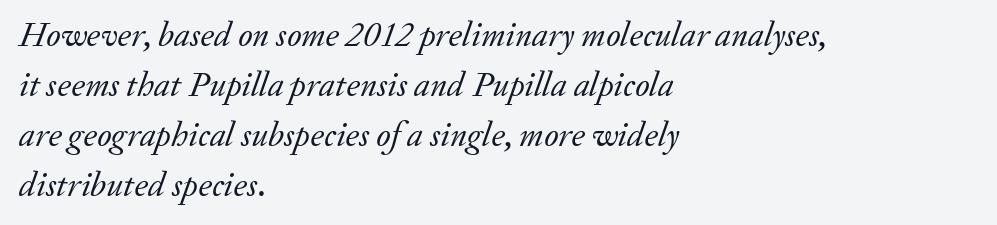
{"serif": "yes", "italic": "yes", "lean": "right", "slant_degrees": 20, "bold": "no", "weight": "regular", "width": "normal", "stroke_contrast": "low", "x_height": "small", "monospaced": "no", "underline": "no", "align": "left", "line_spacing": "normal", "line_spacing_ratio": 1.43, "letter_spacing": "normal", "letter_spacing_em": 0.0, "glyph_px": 35}
